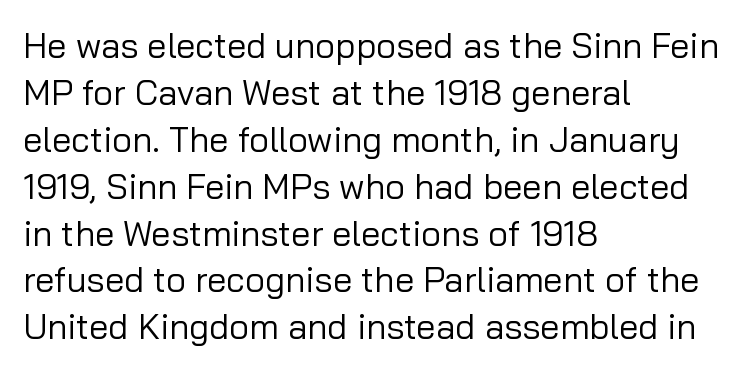
The image shows 35 px regular-weight sans-serif type, upright; set left-aligned, normal line spacing (1.34x), normal letter spacing, not underlined; low stroke contrast and a medium x-height.
